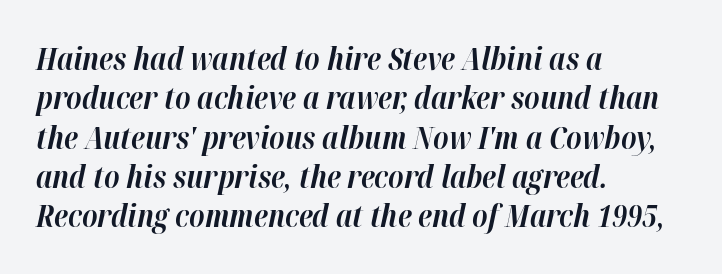
Q: Is the text bold? A: Yes.
Q: Is the text italic (slanted)? A: Yes, it leans right by about 12 degrees.
Q: Is the text underlined? A: No.
Q: How is the paragraph aligned? A: Left-aligned.
Q: Is the spacing between letters normal or unusually wide? A: Normal.
Q: Is the spacing between lines tight, normal or loose? A: Normal.
Q: Width (condensed, normal, or wide)? A: Normal.
Q: Stroke contrast? A: High.
Q: x-height? A: Medium.
Q: Monospaced? A: No.
